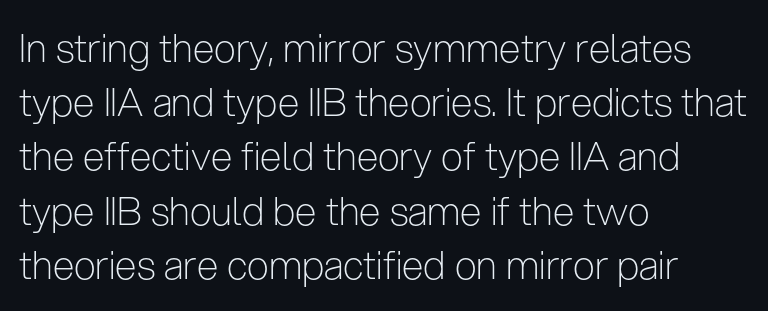
{"serif": "no", "italic": "no", "bold": "no", "weight": "light", "width": "condensed", "stroke_contrast": "low", "x_height": "medium", "monospaced": "no", "underline": "no", "align": "left", "line_spacing": "normal", "line_spacing_ratio": 1.39, "letter_spacing": "normal", "letter_spacing_em": 0.0, "glyph_px": 39}
